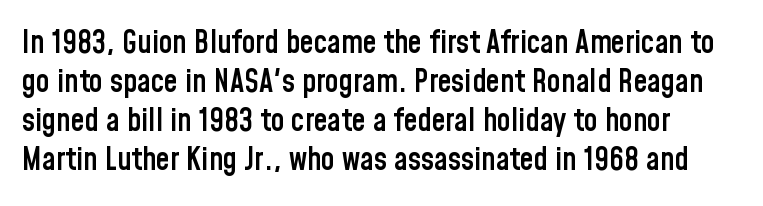
{"serif": "no", "italic": "no", "bold": "semi", "weight": "semibold", "width": "condensed", "stroke_contrast": "low", "x_height": "medium", "monospaced": "no", "underline": "no", "line_spacing": "normal", "line_spacing_ratio": 1.26, "letter_spacing": "normal", "letter_spacing_em": 0.0, "glyph_px": 31}
